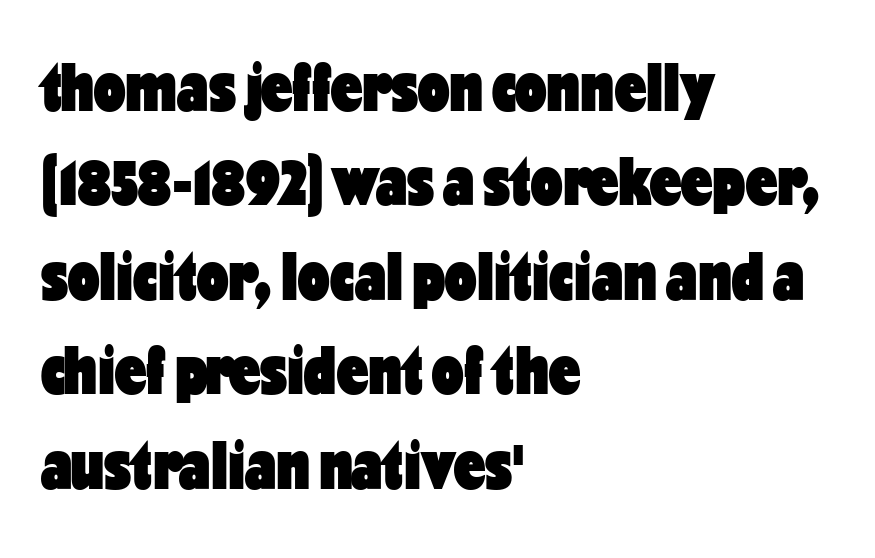
Q: Is the text bold? A: Yes.
Q: Is the text italic (slanted)? A: No, it is upright.
Q: Is the typeface a serif or a sans-serif typeface? A: Sans-serif.
Q: Is the text underlined? A: No.
Q: How is the paragraph aligned? A: Left-aligned.
Q: Is the spacing between letters normal or unusually wide? A: Normal.
Q: Is the spacing between lines tight, normal or loose? A: Normal.
Q: Width (condensed, normal, or wide)? A: Condensed.
Q: Stroke contrast? A: Low.
Q: x-height? A: Medium.
Q: Monospaced? A: No.
